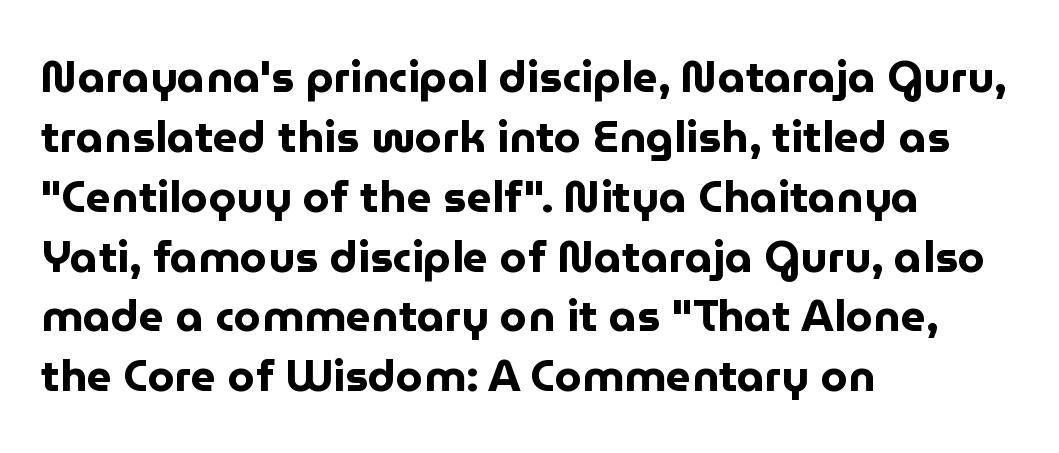
{"serif": "no", "italic": "no", "bold": "yes", "weight": "bold", "width": "normal", "stroke_contrast": "low", "x_height": "medium", "monospaced": "no", "underline": "no", "align": "left", "line_spacing": "normal", "line_spacing_ratio": 1.36, "letter_spacing": "normal", "letter_spacing_em": 0.0, "glyph_px": 44}
